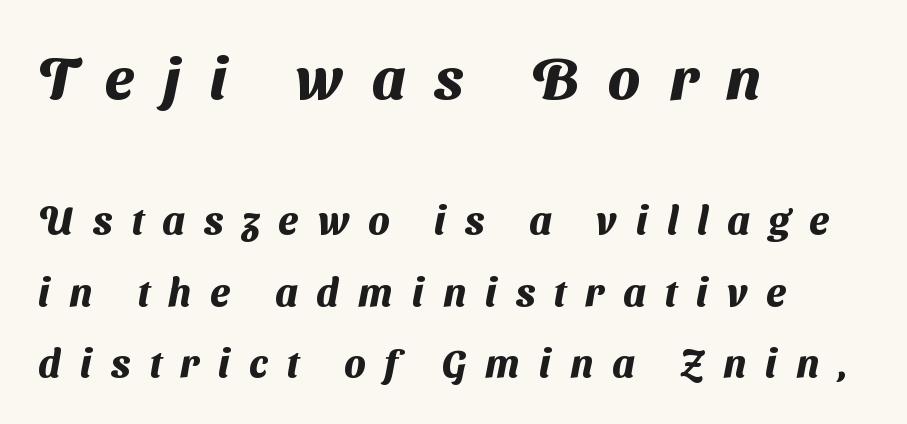
The image shows 59 px heavy sans-serif type; set left-aligned, line spacing 1.84x, unusually wide letter spacing (+0.49 em), not underlined; the first (top) block is 1.51x larger; medium stroke contrast and a medium x-height.
